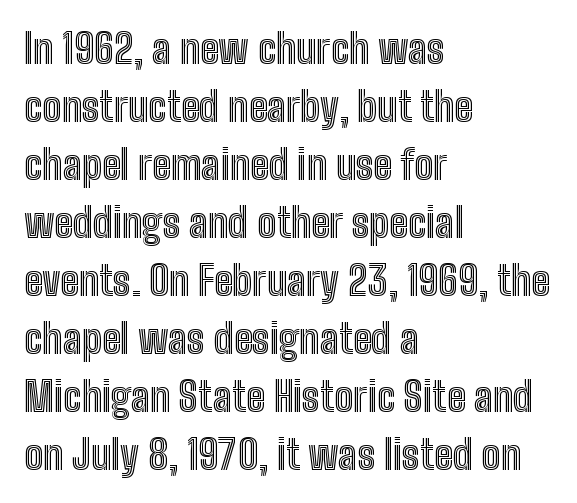
The rows are spaced the way most documents space them. You could call the tracking neutral — neither tight nor loose. The lettering holds an erect, upright posture throughout. Nobody drew a line under any word here. Line starts are locked; line ends wander. Varying glyph widths throughout — classic text-font behaviour.
